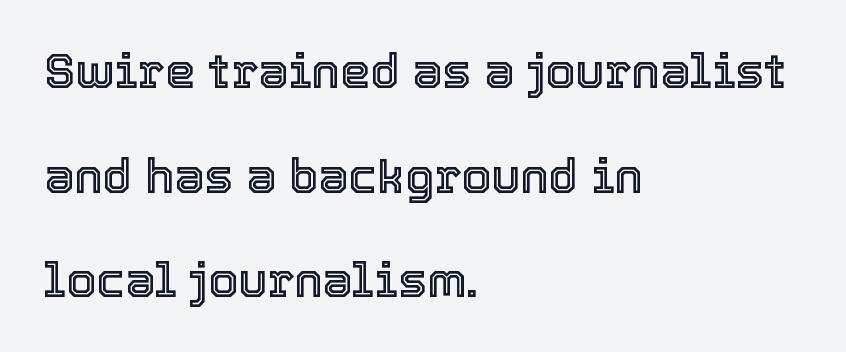
{"italic": "no", "width": "normal", "x_height": "medium", "monospaced": "no", "underline": "no", "align": "left", "line_spacing": "loose", "line_spacing_ratio": 2.18, "letter_spacing": "normal", "letter_spacing_em": 0.0, "glyph_px": 48}
